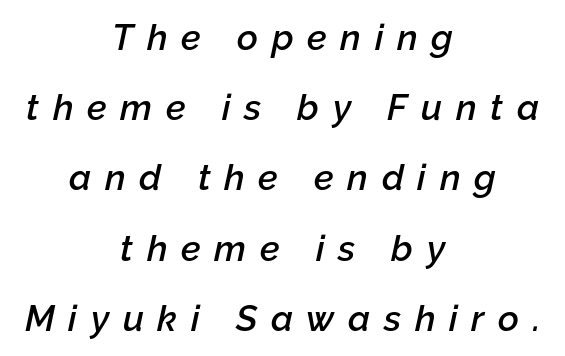
The image shows 36 px semibold type, italic (leaning right); set centered, loose line spacing (1.95x), unusually wide letter spacing (+0.38 em), not underlined; low stroke contrast and a medium x-height.
